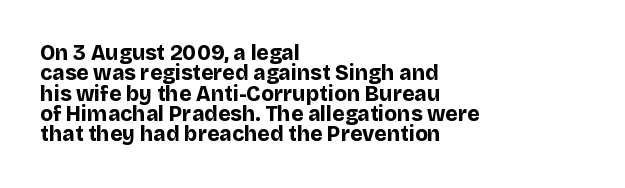
The block of text is dense from top to bottom, with scant space between rows. Stroke thickness is high; the sample reads as a true bold. This sample uses plain, unmodified letter spacing. You can tell it's not italic because the verticals are truly vertical.
